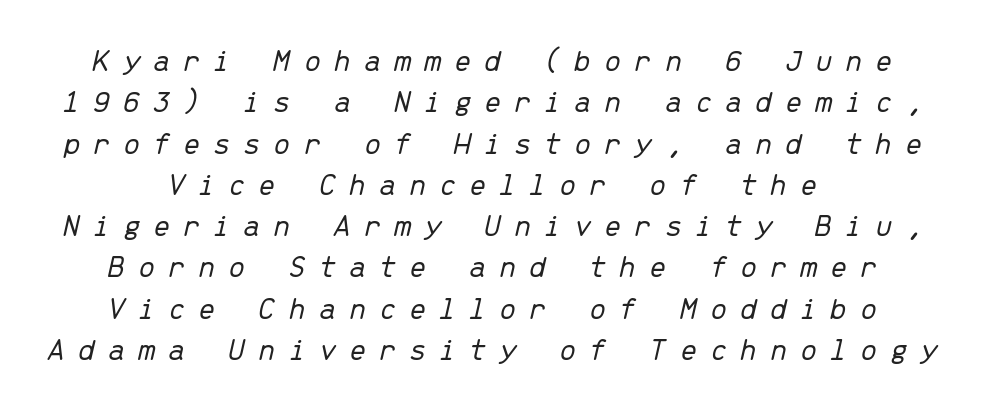
Q: Is the text bold? A: No.
Q: Is the text italic (slanted)? A: Yes, it leans right by about 13 degrees.
Q: Is the text underlined? A: No.
Q: How is the paragraph aligned? A: Centered.
Q: Is the spacing between letters normal or unusually wide? A: Unusually wide.
Q: Is the spacing between lines tight, normal or loose? A: Normal.
Q: Width (condensed, normal, or wide)? A: Normal.
Q: Stroke contrast? A: Low.
Q: x-height? A: Medium.
Q: Monospaced? A: Yes.
